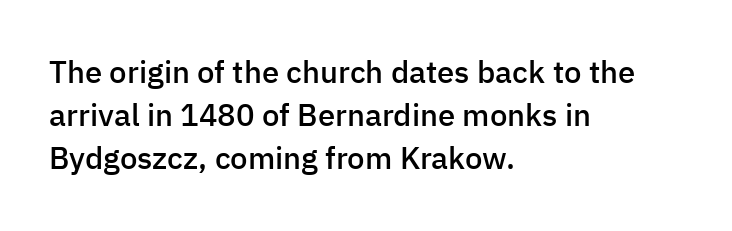
In CSS terms this would be text-align: left. There is no visible air inserted between adjacent glyphs. Students, observe: this is what conventionally led text looks like. A sans-serif font was chosen for this passage. This sample has the flowing, uneven cadence of proportional lettering.
